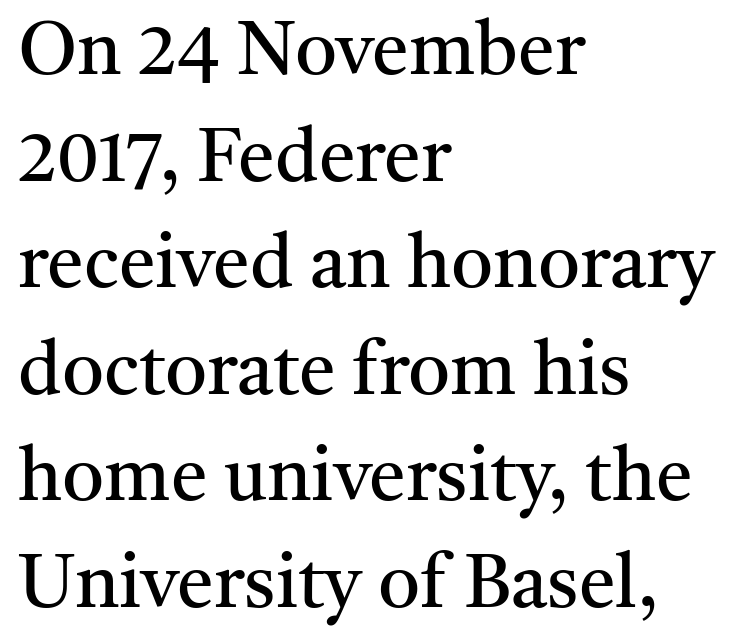
The image shows 74 px regular-weight serif type, upright; set left-aligned, normal line spacing (1.44x), normal letter spacing, not underlined; medium stroke contrast and a medium x-height.
